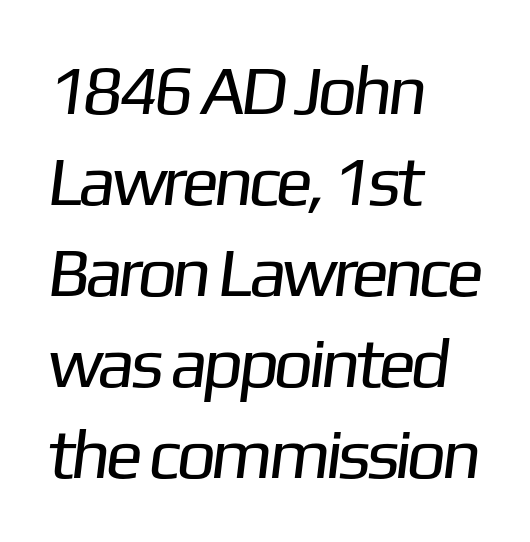
A typesetter would call this leading conventional body-copy spacing. Line starts are locked; line ends wander. No feet cap the strokes, marking this as sans-serif type. Type without underlining. The weight tops out at a normal text grade. Is the letter spacing exaggerated? No — it looks like the ordinary default.
